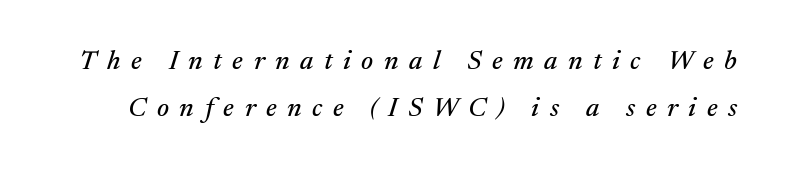
The image shows 27 px text type, italic (leaning right); set line spacing 1.74x, unusually wide letter spacing (+0.39 em), not underlined.
